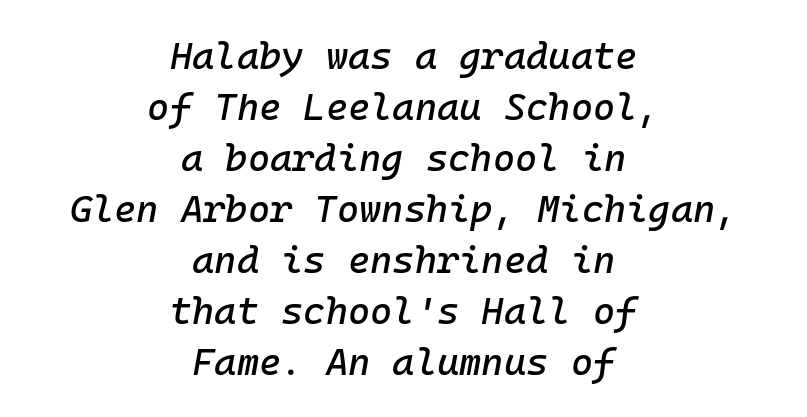
{"italic": "yes", "lean": "right", "slant_degrees": 10, "width": "normal", "stroke_contrast": "low", "x_height": "medium", "monospaced": "yes", "underline": "no", "align": "center", "line_spacing": "normal", "line_spacing_ratio": 1.34, "letter_spacing": "normal", "letter_spacing_em": 0.0, "glyph_px": 38}
